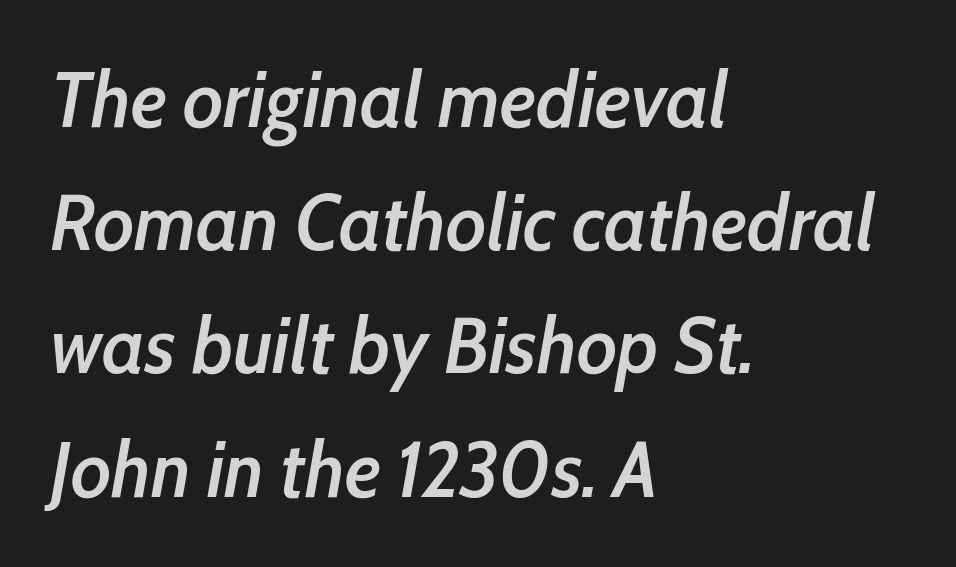
In CSS terms this would be text-align: left. Proportional: the letters do not fall into vertical columns. Does the leading feel generous? No, just average. These lines were composed using italics. Characters follow at the spacing the type designer built in. In terms of weight, the rendering is demibold, just under bold.
